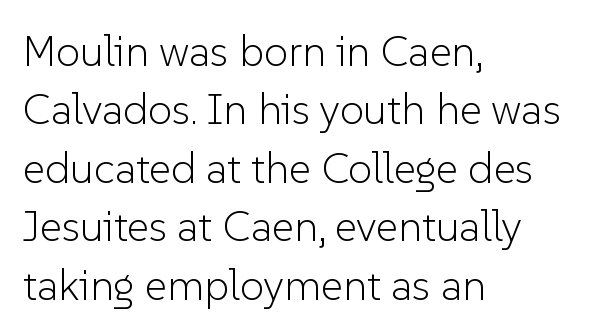
The image shows 43 px light sans-serif type, upright; set left-aligned, normal line spacing (1.36x), normal letter spacing, not underlined; low stroke contrast and a medium x-height.
